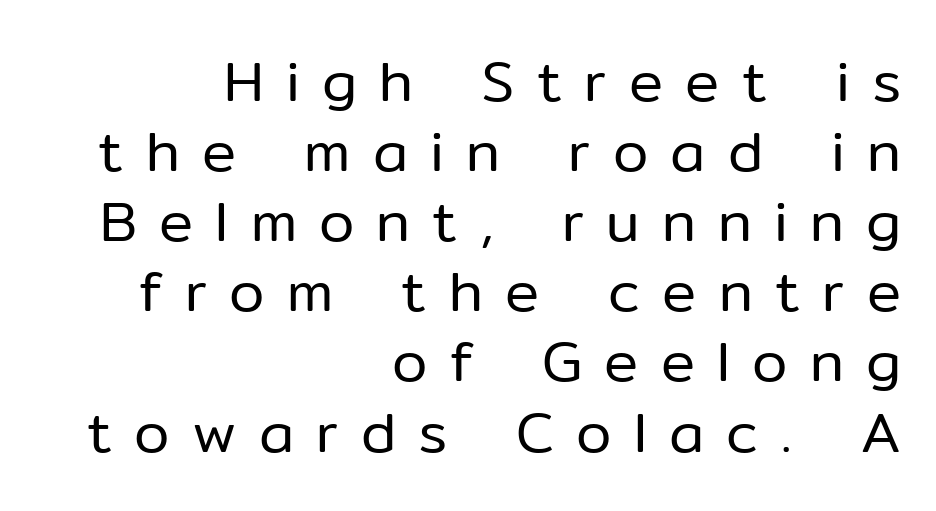
Q: Is the text bold? A: No.
Q: Is the text italic (slanted)? A: No, it is upright.
Q: Is the typeface a serif or a sans-serif typeface? A: Sans-serif.
Q: Is the text underlined? A: No.
Q: How is the paragraph aligned? A: Right-aligned.
Q: Is the spacing between letters normal or unusually wide? A: Unusually wide.
Q: Width (condensed, normal, or wide)? A: Normal.
Q: Stroke contrast? A: Low.
Q: x-height? A: Medium.
Q: Monospaced? A: No.
